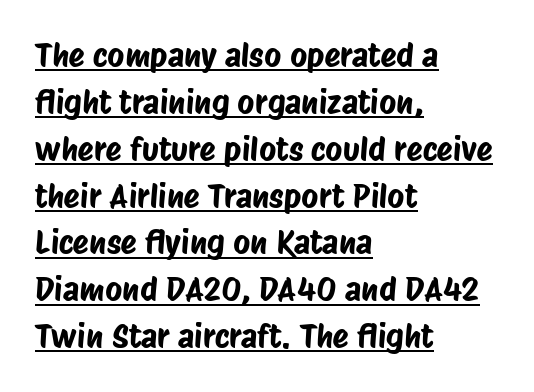
{"serif": "no", "width": "condensed", "stroke_contrast": "low", "x_height": "large", "monospaced": "no", "underline": "yes", "align": "left", "line_spacing": "normal", "line_spacing_ratio": 1.42, "letter_spacing": "normal", "letter_spacing_em": 0.0, "glyph_px": 33}
